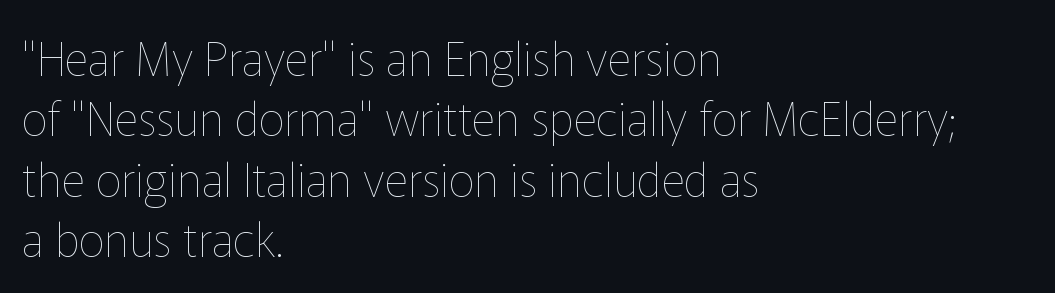
The compositor pushed each line to the left boundary. Letter spacing: default. Every character sits straight up, as roman type does. Underline: absent. Summary of vertical rhythm: regular, with standard interline spacing. Spacing verdict: proportional, widths tailored to each character.
